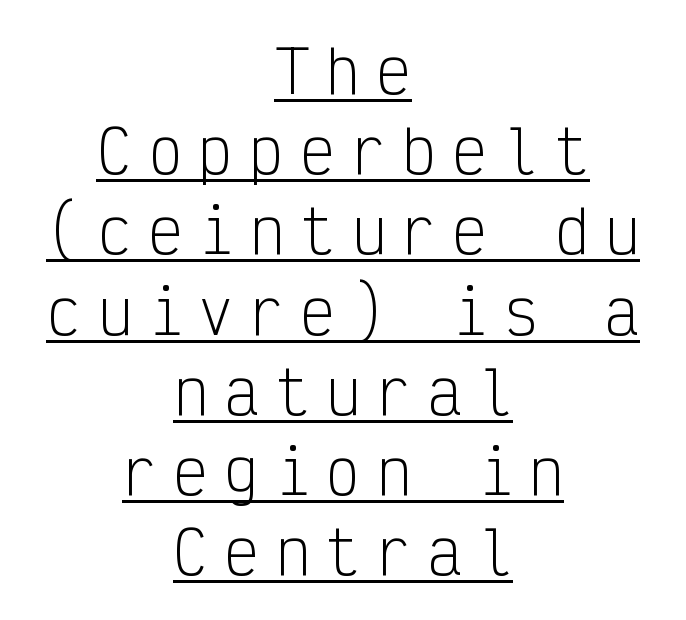
Q: Is the text bold? A: No.
Q: Is the text italic (slanted)? A: No, it is upright.
Q: Is the typeface a serif or a sans-serif typeface? A: Sans-serif.
Q: Is the text underlined? A: Yes.
Q: How is the paragraph aligned? A: Centered.
Q: Is the spacing between letters normal or unusually wide? A: Unusually wide.
Q: Is the spacing between lines tight, normal or loose? A: Normal.
Q: Width (condensed, normal, or wide)? A: Condensed.
Q: Stroke contrast? A: Low.
Q: x-height? A: Medium.
Q: Monospaced? A: Yes.
